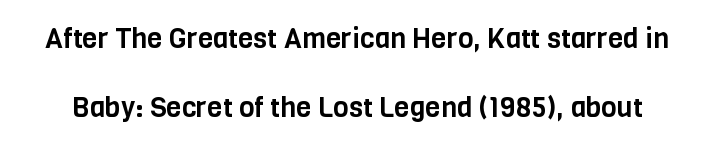
The image shows 28 px condensed sans-serif type, upright; set loose line spacing (2.45x), normal letter spacing, not underlined; low stroke contrast and a large x-height.
